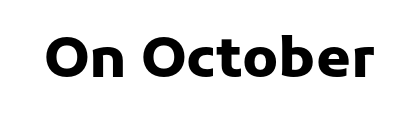
Q: Is the text bold? A: Yes.
Q: Is the text italic (slanted)? A: No, it is upright.
Q: Is the typeface a serif or a sans-serif typeface? A: Sans-serif.
Q: Is the text underlined? A: No.
Q: Is the spacing between letters normal or unusually wide? A: Normal.
Q: Width (condensed, normal, or wide)? A: Normal.
Q: Stroke contrast? A: Low.
Q: x-height? A: Medium.
Q: Monospaced? A: No.
